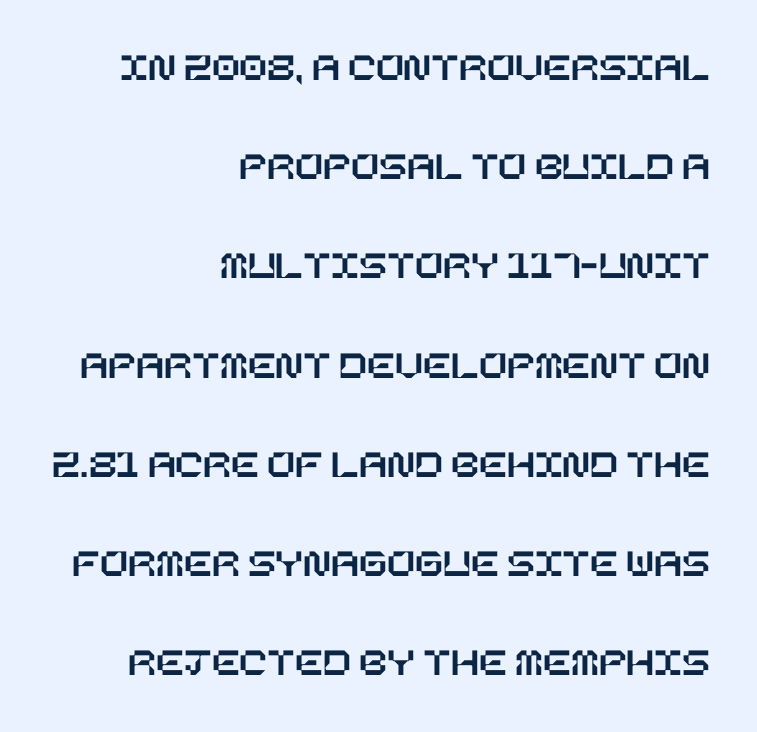
{"italic": "no", "width": "normal", "stroke_contrast": "low", "x_height": "large", "underline": "no", "align": "right", "line_spacing": "loose", "line_spacing_ratio": 2.42, "letter_spacing": "normal", "letter_spacing_em": 0.0, "glyph_px": 41}
